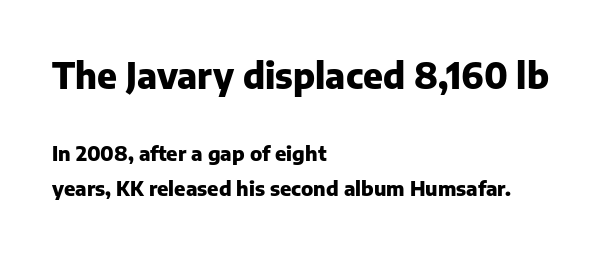
The image shows 35 px heavy sans-serif type, upright; set left-aligned, line spacing 1.72x, normal letter spacing, not underlined; the first (top) block is 1.75x larger; low stroke contrast and a medium x-height.
